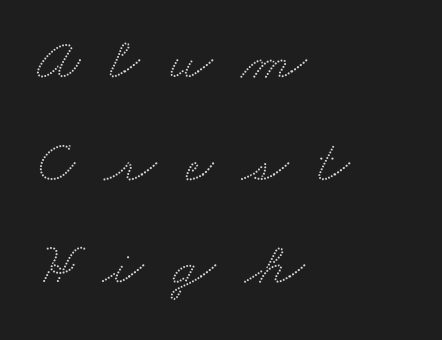
Does the type have serifs? Yes, each stem ends in a small foot. The face used here is proportionally spaced, like ordinary book or web type. Students, note that the glyphs here are deliberately spaced far apart. Only glyphs here, with clear space below each row. Typeset ragged right — the left edge is the straight one.
